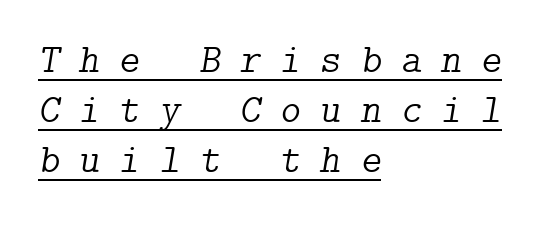
The image shows 40 px light serif type, italic (leaning right); set left-aligned, normal line spacing (1.25x), unusually wide letter spacing (+0.48 em), underlined; low stroke contrast and a medium x-height.
